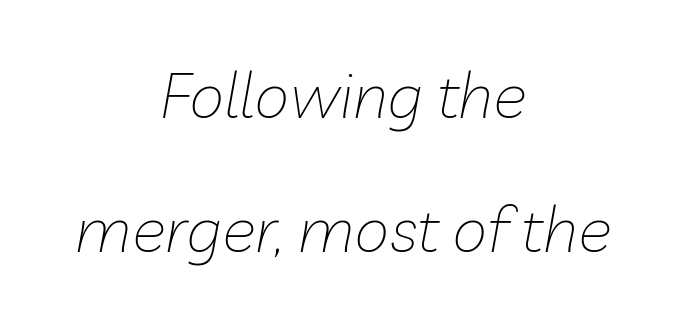
Q: Is the text bold? A: No.
Q: Is the text italic (slanted)? A: Yes, it leans right by about 10 degrees.
Q: Is the text underlined? A: No.
Q: How is the paragraph aligned? A: Centered.
Q: Is the spacing between letters normal or unusually wide? A: Normal.
Q: Is the spacing between lines tight, normal or loose? A: Loose.
Q: Width (condensed, normal, or wide)? A: Normal.
Q: Stroke contrast? A: Low.
Q: x-height? A: Medium.
Q: Monospaced? A: No.
